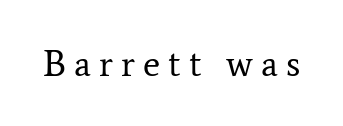
The gaps between neighbouring characters are conspicuously large. The type family on display is of the serif kind. A typesetter would call this proportional, since set widths differ per character. The face looks like a standard text weight, possibly lighter. Notice how the stems are strictly vertical — no italics here. Unmarked baselines from the first word to the last.
